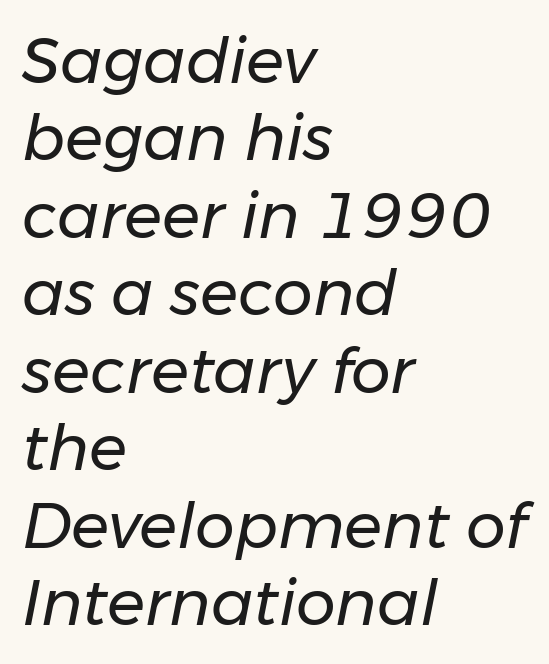
{"italic": "yes", "lean": "right", "slant_degrees": 11, "bold": "no", "weight": "regular", "width": "normal", "stroke_contrast": "low", "x_height": "medium", "monospaced": "no", "underline": "no", "align": "left", "line_spacing_ratio": 1.23, "letter_spacing": "normal", "letter_spacing_em": 0.0, "glyph_px": 63}
